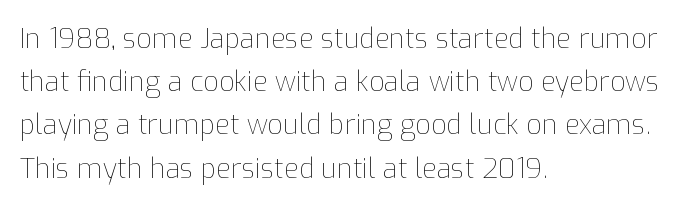
{"italic": "no", "bold": "no", "underline": "no", "align": "left", "line_spacing": "normal", "line_spacing_ratio": 1.6, "letter_spacing": "normal", "letter_spacing_em": 0.0, "glyph_px": 27}
